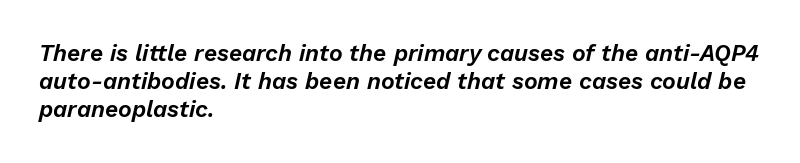
Q: Is the text italic (slanted)? A: Yes, it leans right by about 13 degrees.
Q: Is the text underlined? A: No.
Q: How is the paragraph aligned? A: Left-aligned.
Q: Is the spacing between letters normal or unusually wide? A: Normal.
